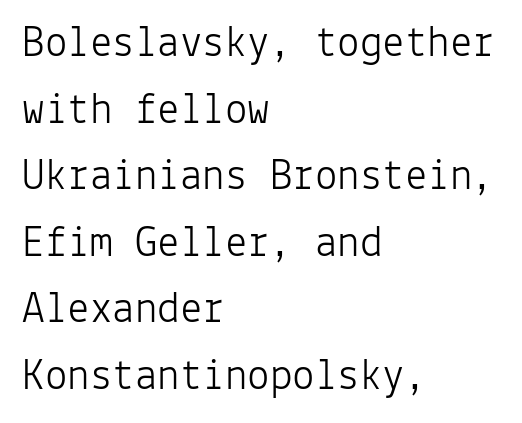
The image shows 45 px light sans-serif type, upright, monospaced; set left-aligned, normal line spacing (1.48x), normal letter spacing, not underlined; low stroke contrast and a medium x-height.
